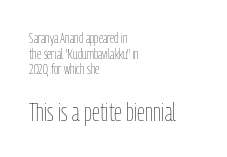
Q: Is the text bold? A: No.
Q: Is the text italic (slanted)? A: No, it is upright.
Q: Is the text underlined? A: No.
Q: How is the paragraph aligned? A: Left-aligned.
Q: Is the spacing between letters normal or unusually wide? A: Normal.
Q: Is the spacing between lines tight, normal or loose? A: Tight.
Q: Which block of text is set in a larger size, the first (top) or the second (bottom)? A: The second (bottom) one.
